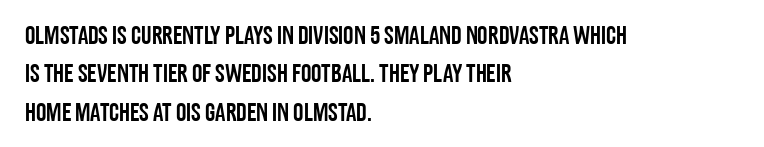
{"italic": "no", "underline": "no", "align": "left", "line_spacing": "normal", "line_spacing_ratio": 1.48, "letter_spacing": "normal", "letter_spacing_em": 0.0, "glyph_px": 26}
